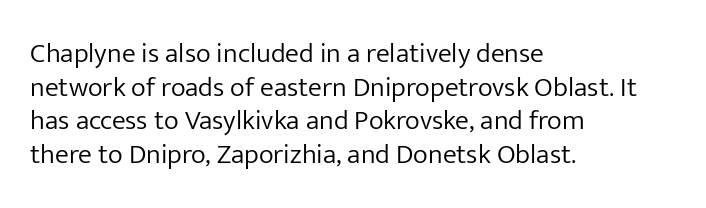
The image shows 28 px light sans-serif type, upright; set left-aligned, line spacing 1.2x, normal letter spacing, not underlined; low stroke contrast and a medium x-height.
